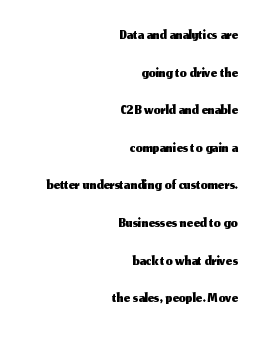
{"italic": "no", "underline": "no", "align": "right", "line_spacing_ratio": 1.71, "letter_spacing": "normal", "letter_spacing_em": 0.0, "glyph_px": 22}
